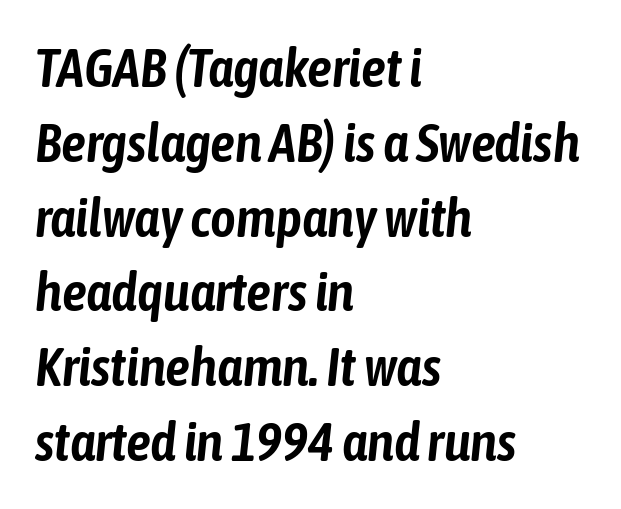
{"italic": "yes", "lean": "right", "slant_degrees": 6, "width": "condensed", "stroke_contrast": "low", "x_height": "medium", "monospaced": "no", "underline": "no", "align": "left", "line_spacing": "normal", "line_spacing_ratio": 1.36, "letter_spacing": "normal", "letter_spacing_em": 0.0, "glyph_px": 55}
